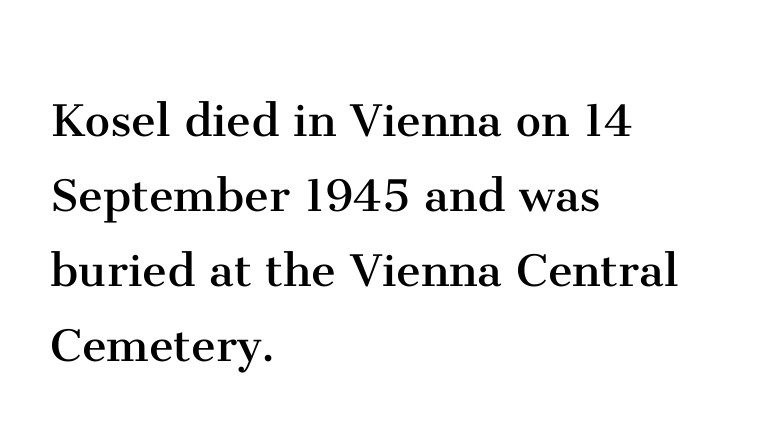
Is the block centered? No — it sits flush against the left margin. Characters remain perfectly vertical along every line. Yep, those are serifs on the letters. The face used here is proportionally spaced, like ordinary book or web type. This rendering leaves character spacing at its baseline value. The lines sit at an ordinary, default distance from one another.
